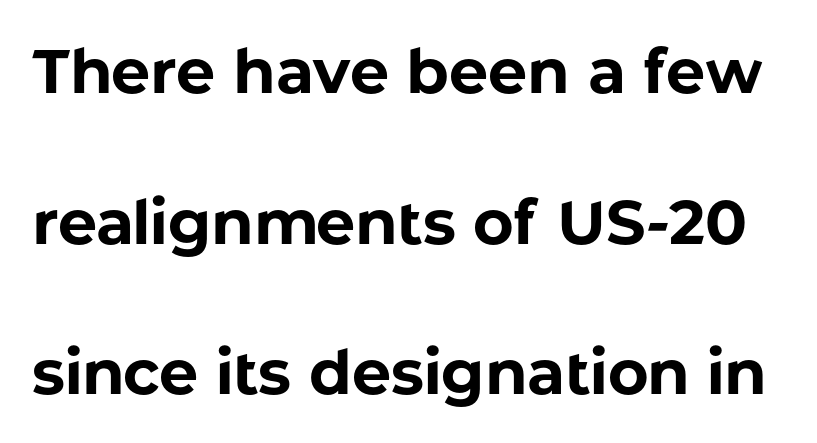
This block would shrink considerably if given ordinary leading; it's expanded now. In terms of posture, this sample is upright. The baseline area is clear. This rendering employs a face without finishing strokes, i.e., a sans-serif. Weight check: bold — yes, fully.
